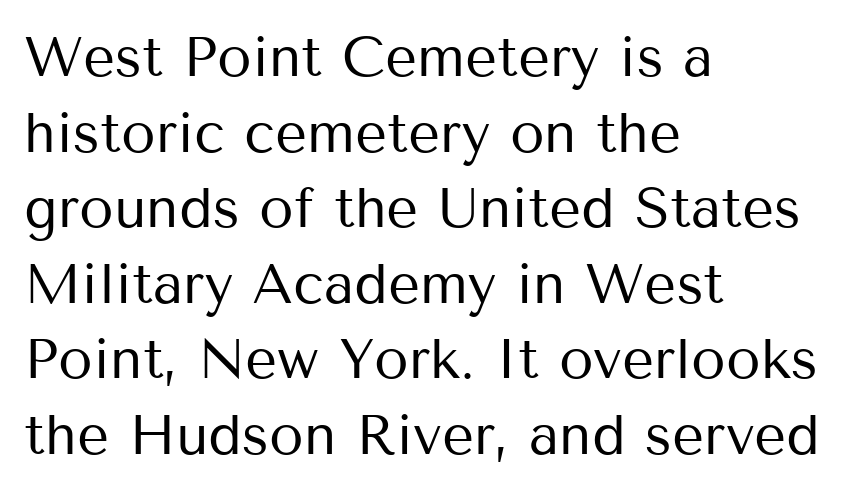
{"serif": "no", "italic": "no", "bold": "no", "weight": "regular", "width": "normal", "stroke_contrast": "medium", "x_height": "medium", "monospaced": "no", "underline": "no", "align": "left", "line_spacing": "normal", "line_spacing_ratio": 1.35, "letter_spacing": "normal", "letter_spacing_em": 0.0, "glyph_px": 56}
